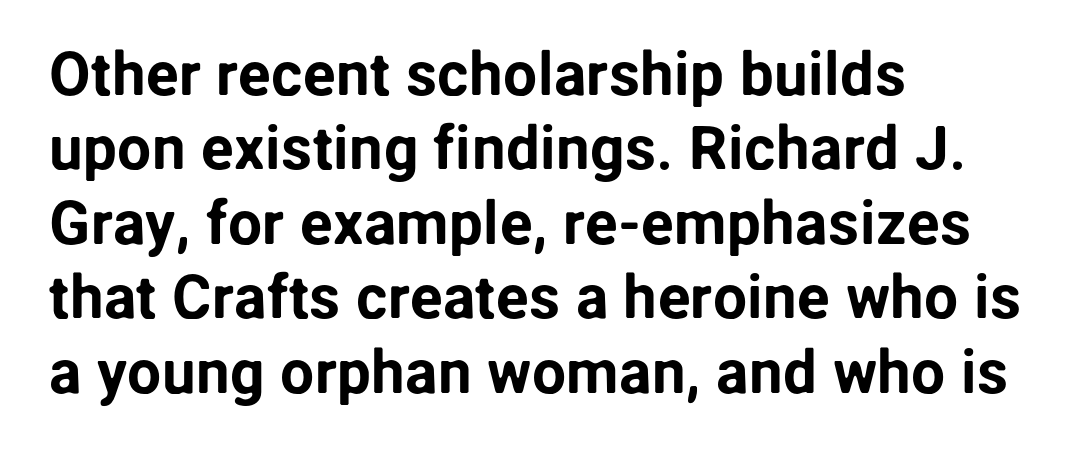
Grotesque or geometric, the face here clearly has no serifs. These lines were composed using upright roman letters. Character widths vary here, with narrow letters taking less room than wide ones. Layout note: lines flush left.
